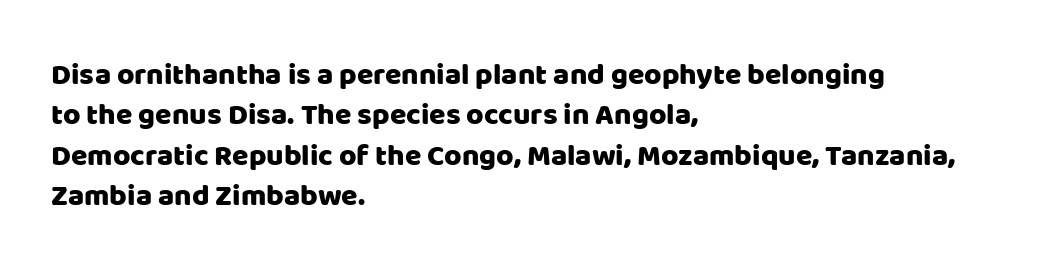
These lines were composed using upright roman letters. The lines are quadded left. These lines sit exactly where default settings would place them. Looks like regular typesetting: each glyph gets only the width it needs.
